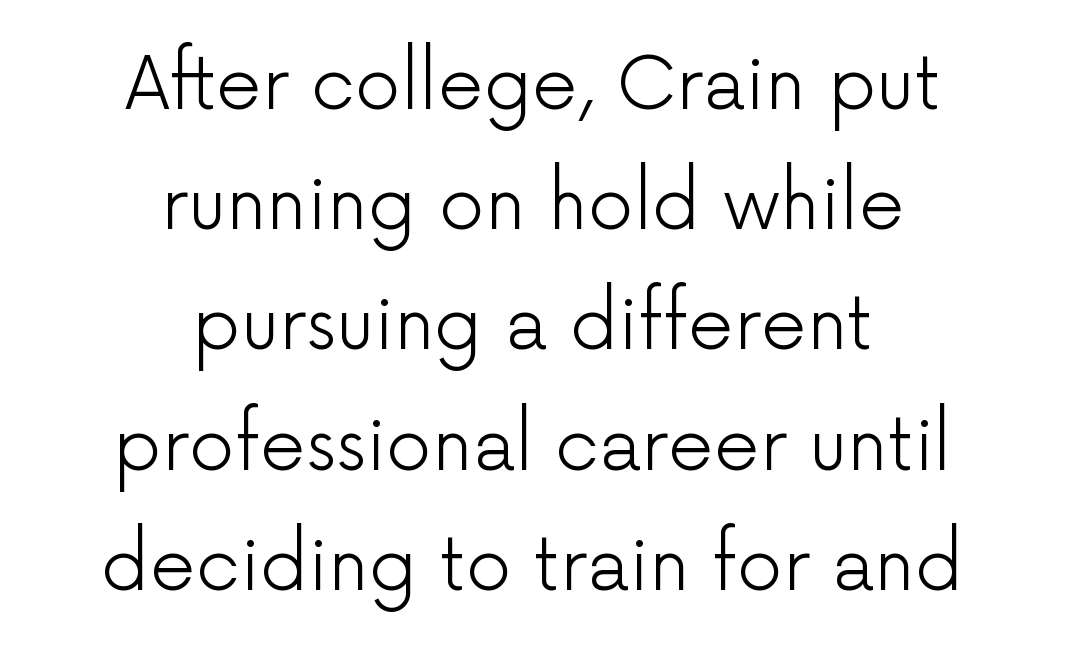
Q: Is the text bold? A: No.
Q: Is the text italic (slanted)? A: No, it is upright.
Q: Is the typeface a serif or a sans-serif typeface? A: Sans-serif.
Q: Is the text underlined? A: No.
Q: How is the paragraph aligned? A: Centered.
Q: Is the spacing between letters normal or unusually wide? A: Normal.
Q: Is the spacing between lines tight, normal or loose? A: Normal.
Q: Width (condensed, normal, or wide)? A: Normal.
Q: Stroke contrast? A: Low.
Q: x-height? A: Medium.
Q: Monospaced? A: No.
